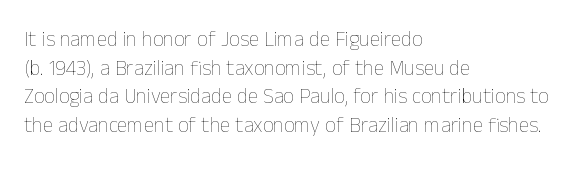
Line beginnings align vertically; line endings do not. Whoever set this chose a conventional vertical rhythm. Stroke mass is kept to a normal reading level or below. Nobody touched the tracking dial on this one.
